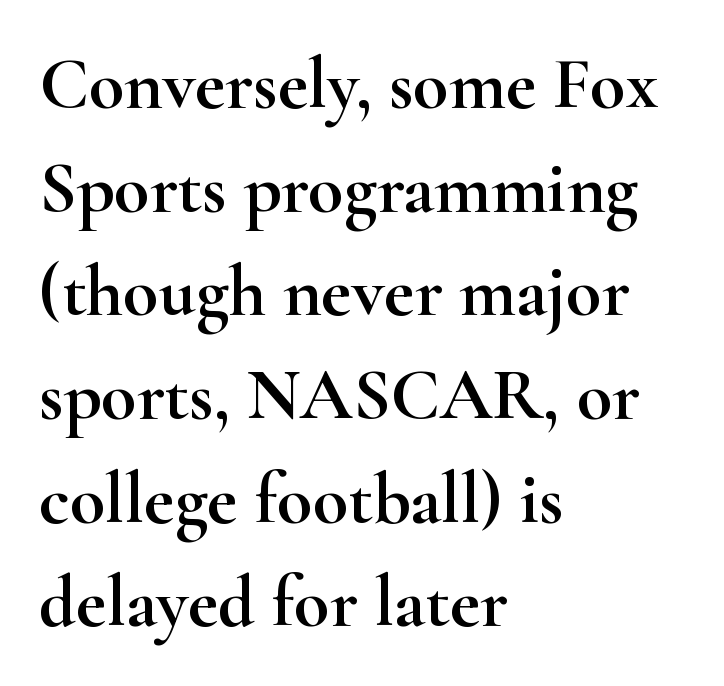
Q: Is the text italic (slanted)? A: No, it is upright.
Q: Is the typeface a serif or a sans-serif typeface? A: Serif.
Q: Is the text underlined? A: No.
Q: How is the paragraph aligned? A: Left-aligned.
Q: Is the spacing between letters normal or unusually wide? A: Normal.
Q: Is the spacing between lines tight, normal or loose? A: Normal.
Q: Width (condensed, normal, or wide)? A: Wide.
Q: Stroke contrast? A: High.
Q: x-height? A: Small.
Q: Monospaced? A: No.
